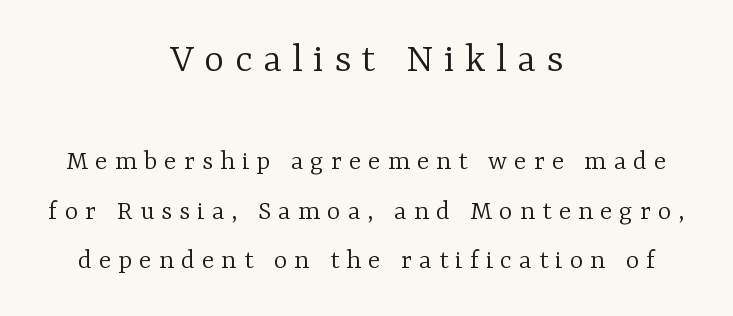
{"serif": "yes", "italic": "no", "bold": "no", "weight": "light", "width": "normal", "stroke_contrast": "low", "x_height": "medium", "monospaced": "no", "underline": "no", "align": "center", "line_spacing_ratio": 1.71, "letter_spacing": "wide", "letter_spacing_em": 0.24, "larger_block": "first", "size_ratio": 1.48, "glyph_px": 43}
